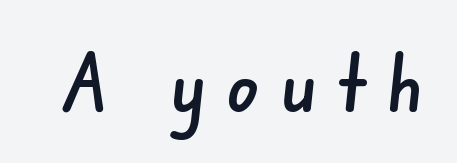
The passage shown is typed in a proportional face where columns would drift. The space beneath each line is pristine and unruled. Typographically, this falls in the sans-serif category. Here the glyphs are tracked loosely, breaking word shapes into spaced letters.
